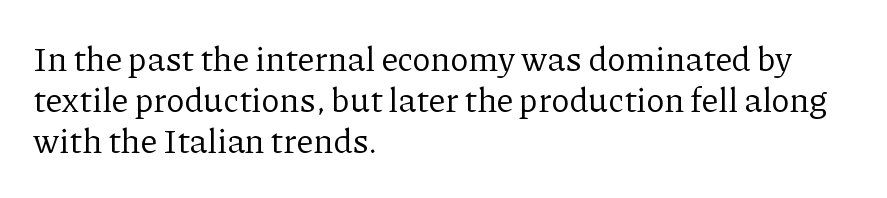
Q: Is the text bold? A: No.
Q: Is the text italic (slanted)? A: No, it is upright.
Q: Is the typeface a serif or a sans-serif typeface? A: Serif.
Q: Is the text underlined? A: No.
Q: How is the paragraph aligned? A: Left-aligned.
Q: Is the spacing between letters normal or unusually wide? A: Normal.
Q: Width (condensed, normal, or wide)? A: Normal.
Q: Stroke contrast? A: Low.
Q: x-height? A: Medium.
Q: Monospaced? A: No.
